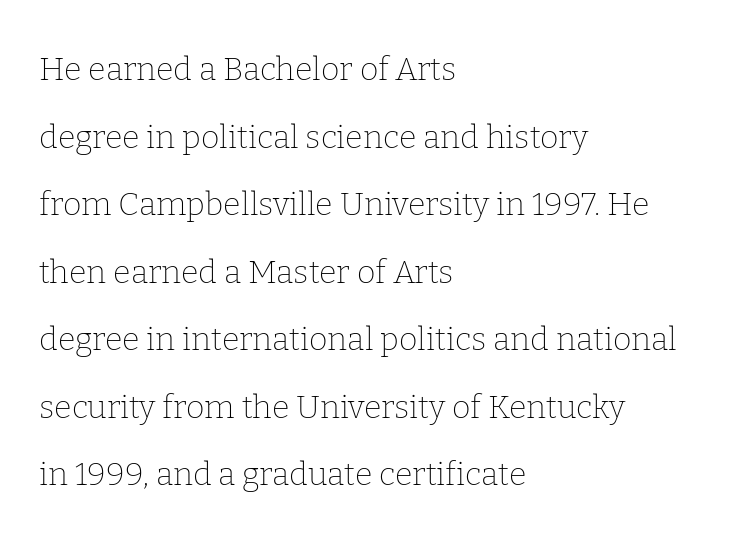
Airy leading. Letterform terminals end in serifs throughout the passage. The passage shown is not bold in any degree. Do the characters align in a grid? No, the font is proportional.
